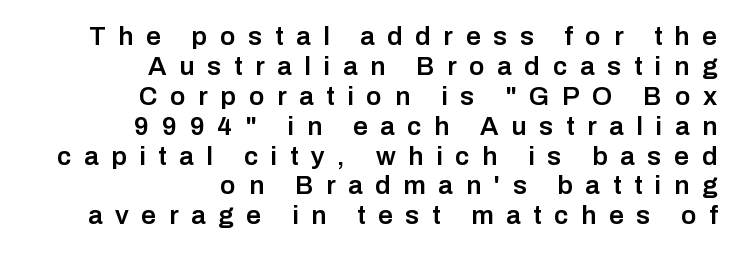
The image shows 26 px text type, upright; set right-aligned, tight line spacing (1.15x), unusually wide letter spacing (+0.49 em), not underlined.
